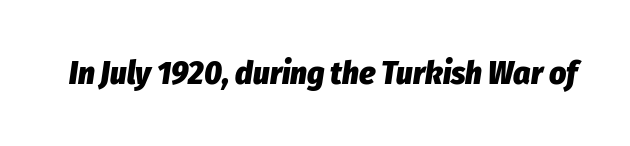
The passage shown leans; its letterforms are oblique. Lines of text with bare space underneath. Emphasis by weight is at full strength: bold. Look at the tracking — it's just the regular setting, nothing added. The rendering uses natural spacing where letterforms have individual widths.
